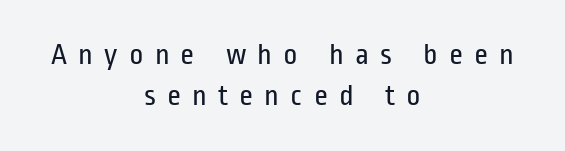
Q: Is the text bold? A: No.
Q: Is the text italic (slanted)? A: No, it is upright.
Q: Is the typeface a serif or a sans-serif typeface? A: Sans-serif.
Q: Is the text underlined? A: No.
Q: How is the paragraph aligned? A: Centered.
Q: Is the spacing between letters normal or unusually wide? A: Unusually wide.
Q: Is the spacing between lines tight, normal or loose? A: Normal.
Q: Width (condensed, normal, or wide)? A: Condensed.
Q: Stroke contrast? A: Low.
Q: x-height? A: Medium.
Q: Monospaced? A: No.
